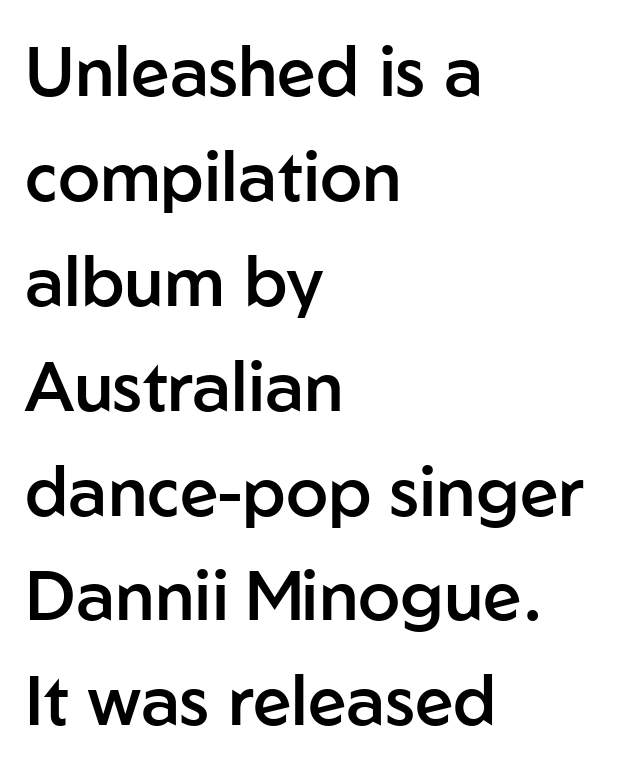
{"serif": "no", "italic": "no", "bold": "semi", "weight": "semibold", "width": "normal", "stroke_contrast": "low", "x_height": "medium", "monospaced": "no", "underline": "no", "align": "left", "line_spacing": "normal", "line_spacing_ratio": 1.52, "letter_spacing": "normal", "letter_spacing_em": 0.0, "glyph_px": 69}
